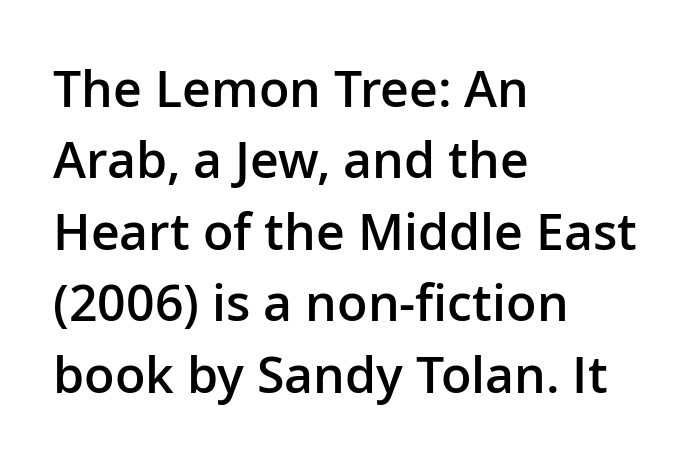
Q: Is the text bold? A: Semi-bold.
Q: Is the text italic (slanted)? A: No, it is upright.
Q: Is the typeface a serif or a sans-serif typeface? A: Sans-serif.
Q: Is the text underlined? A: No.
Q: How is the paragraph aligned? A: Left-aligned.
Q: Is the spacing between letters normal or unusually wide? A: Normal.
Q: Is the spacing between lines tight, normal or loose? A: Normal.
Q: Width (condensed, normal, or wide)? A: Normal.
Q: Stroke contrast? A: Low.
Q: x-height? A: Medium.
Q: Monospaced? A: No.
